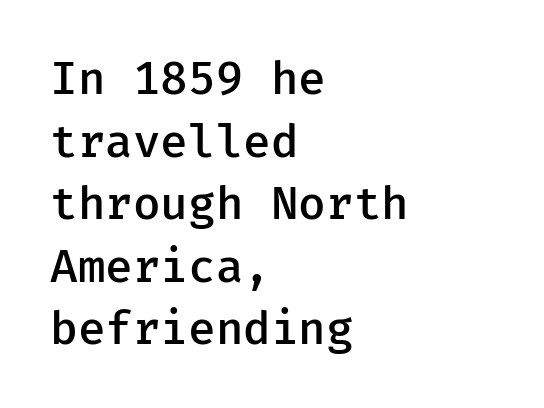
{"serif": "no", "italic": "no", "bold": "semi", "weight": "semibold", "width": "normal", "stroke_contrast": "low", "x_height": "medium", "underline": "no", "align": "left", "line_spacing": "normal", "line_spacing_ratio": 1.36, "letter_spacing": "normal", "letter_spacing_em": 0.0, "glyph_px": 46}
